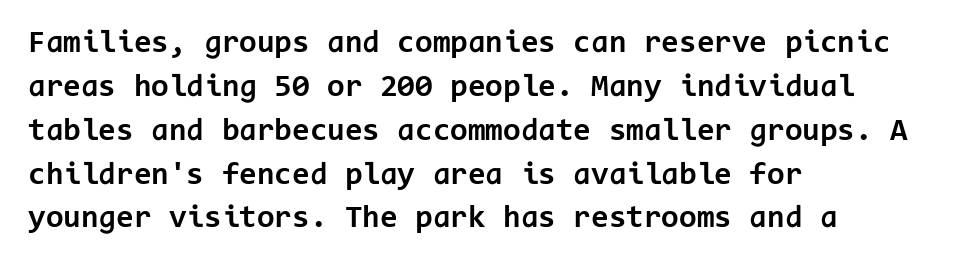
The image shows 32 px bold sans-serif type, upright, monospaced; set left-aligned, normal line spacing (1.37x), normal letter spacing, not underlined; low stroke contrast and a medium x-height.
